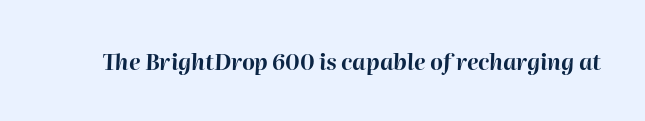
Q: Is the text bold? A: Yes.
Q: Is the text italic (slanted)? A: Yes, it leans right by about 2 degrees.
Q: Is the text underlined? A: No.
Q: Is the spacing between letters normal or unusually wide? A: Normal.
